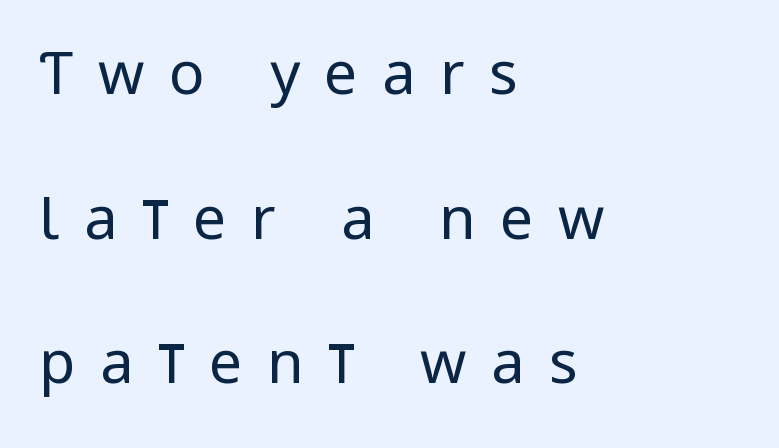
The image shows 59 px regular-weight, condensed sans-serif type, upright; set left-aligned, loose line spacing (2.45x), unusually wide letter spacing (+0.42 em), not underlined; low stroke contrast and a large x-height.
